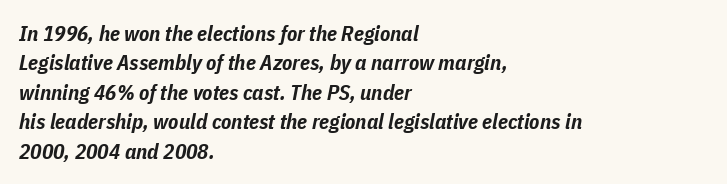
The image shows 21 px bold type, italic (leaning right); set left-aligned, normal line spacing (1.4x), normal letter spacing, not underlined.
